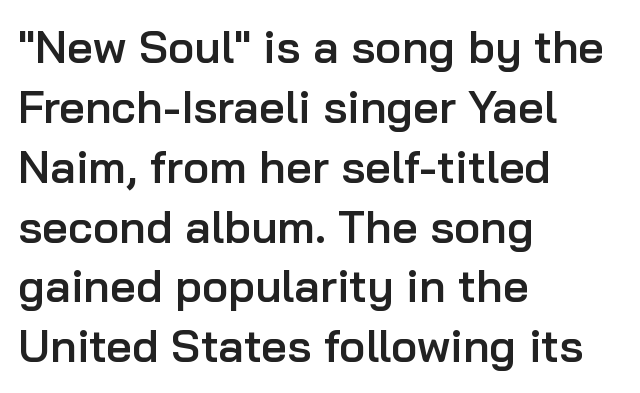
The image shows 45 px semibold sans-serif type, upright; set left-aligned, normal line spacing (1.33x), normal letter spacing, not underlined; low stroke contrast and a medium x-height.
